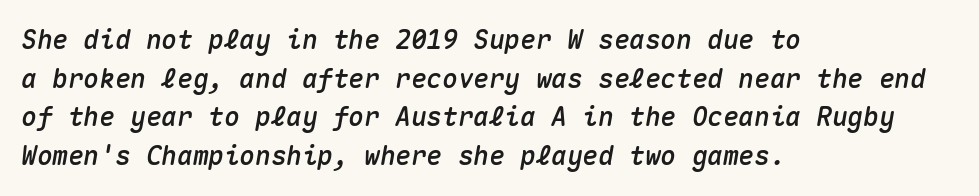
The image shows 26 px text type, italic (leaning right); set left-aligned, normal line spacing (1.49x), normal letter spacing, not underlined.
